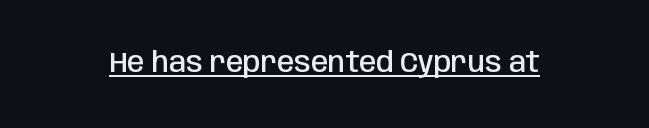
Q: Is the text bold? A: Semi-bold.
Q: Is the text italic (slanted)? A: No, it is upright.
Q: Is the typeface a serif or a sans-serif typeface? A: Sans-serif.
Q: Is the text underlined? A: Yes.
Q: Is the spacing between letters normal or unusually wide? A: Normal.
Q: Width (condensed, normal, or wide)? A: Condensed.
Q: Stroke contrast? A: Low.
Q: x-height? A: Large.
Q: Monospaced? A: No.
